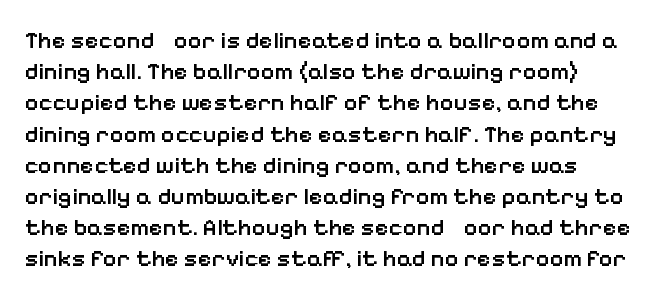
Check the space under the baseline: it is left empty. The axis of the letterforms is exactly vertical. Summary of weight: moderately heavy, a semibold. Short note: letters normally spaced.
